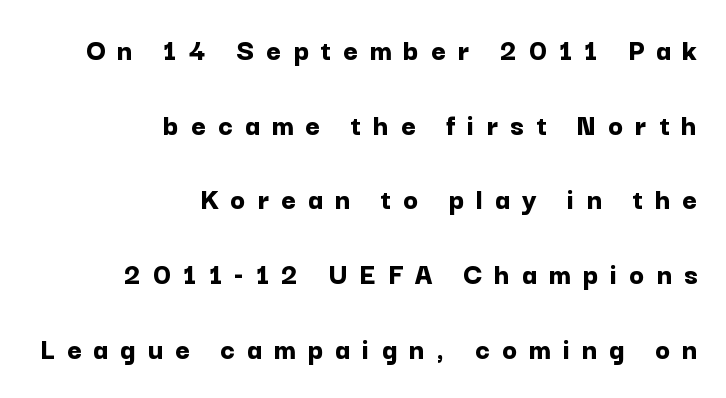
The image shows 31 px bold sans-serif type, upright; set right-aligned, loose line spacing (2.41x), unusually wide letter spacing (+0.39 em), not underlined; low stroke contrast and a medium x-height.
